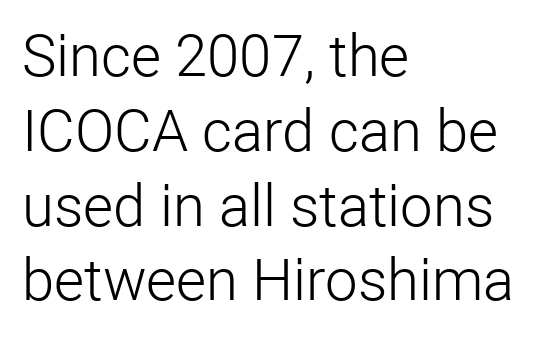
Letter spacing: default. Stroke terminals: plain, sans-serif. In terms of posture, this sample is upright. Proportional: the letters do not fall into vertical columns. The characters are drawn with everyday or finer stroke widths.
